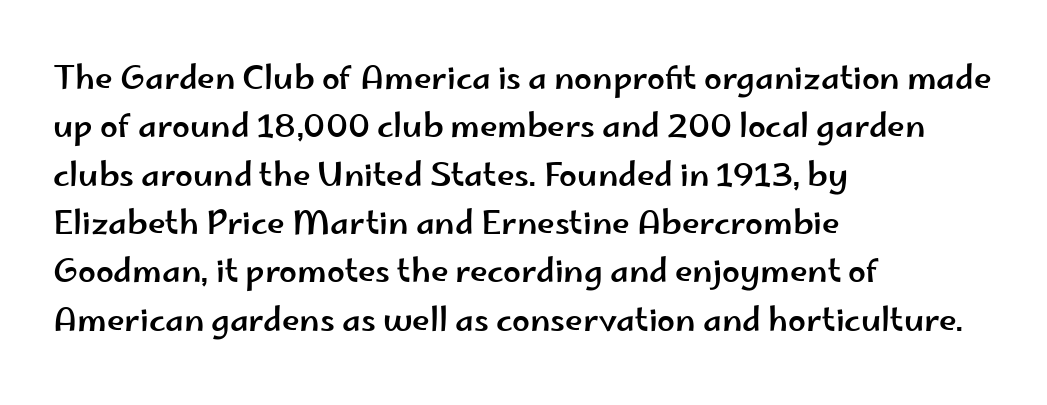
{"serif": "no", "italic": "no", "width": "wide", "stroke_contrast": "low", "x_height": "small", "monospaced": "no", "underline": "no", "align": "left", "line_spacing": "normal", "line_spacing_ratio": 1.51, "letter_spacing": "normal", "letter_spacing_em": 0.0, "glyph_px": 32}
